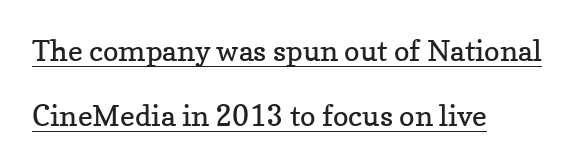
A rule runs beneath these lines of type. The passage shown is typed in a proportional face where columns would drift. The weight would be labelled regular, book, light, or lighter still. Unlike a clean sans, this face finishes its strokes with serifs. Compared with typical body copy, the letter spacing here is the same. Casual observation: everything's shoved over to the left.
